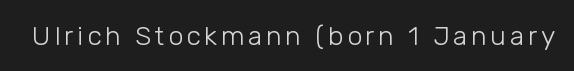
{"italic": "no", "bold": "no", "underline": "no", "glyph_px": 27}
